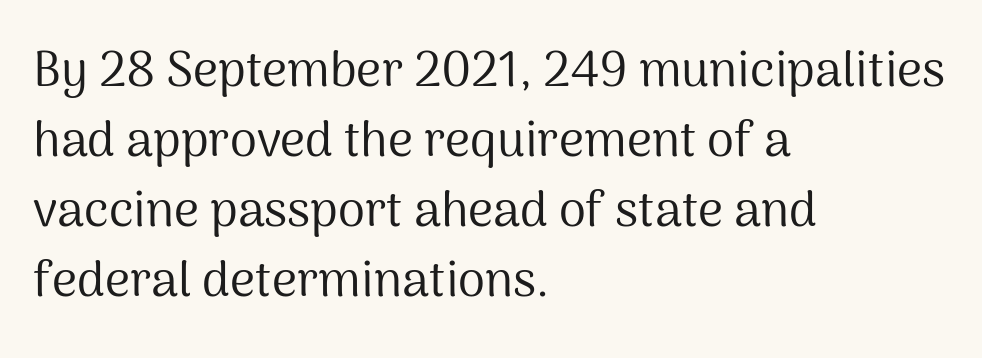
Q: Is the text bold? A: No.
Q: Is the text italic (slanted)? A: No, it is upright.
Q: Is the typeface a serif or a sans-serif typeface? A: Sans-serif.
Q: Is the text underlined? A: No.
Q: How is the paragraph aligned? A: Left-aligned.
Q: Is the spacing between letters normal or unusually wide? A: Normal.
Q: Is the spacing between lines tight, normal or loose? A: Normal.
Q: Width (condensed, normal, or wide)? A: Normal.
Q: Stroke contrast? A: Medium.
Q: x-height? A: Medium.
Q: Monospaced? A: No.
